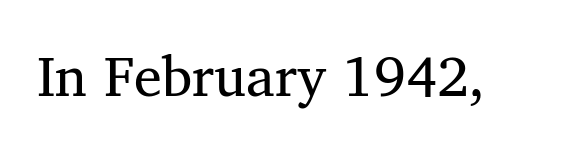
Q: Is the typeface a serif or a sans-serif typeface? A: Serif.
Q: Is the text underlined? A: No.
Q: Is the spacing between letters normal or unusually wide? A: Normal.
Q: Width (condensed, normal, or wide)? A: Normal.
Q: Stroke contrast? A: Medium.
Q: x-height? A: Medium.
Q: Monospaced? A: No.
